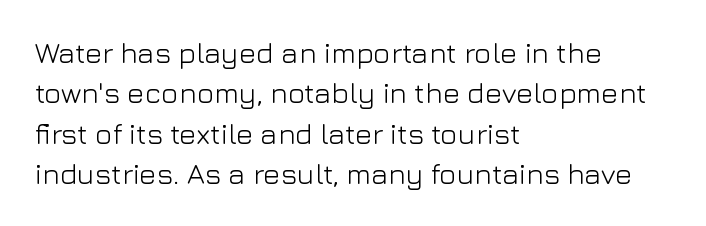
The image shows 29 px light sans-serif type, upright; set left-aligned, normal line spacing (1.39x), normal letter spacing, not underlined; low stroke contrast and a medium x-height.
